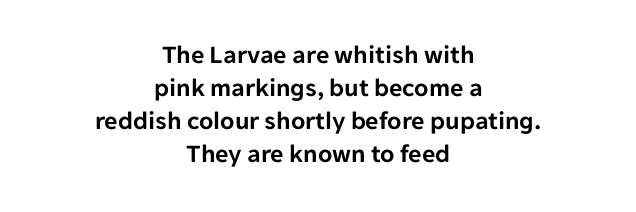
The image shows 26 px text type, upright; set centered, normal line spacing (1.27x), normal letter spacing, not underlined.
